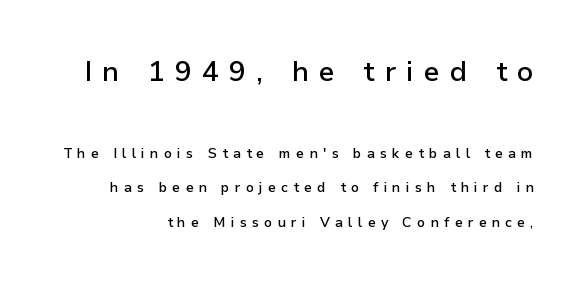
Q: Is the text bold? A: Semi-bold.
Q: Is the text italic (slanted)? A: No, it is upright.
Q: Is the typeface a serif or a sans-serif typeface? A: Sans-serif.
Q: Is the text underlined? A: No.
Q: How is the paragraph aligned? A: Right-aligned.
Q: Is the spacing between letters normal or unusually wide? A: Unusually wide.
Q: Is the spacing between lines tight, normal or loose? A: Loose.
Q: Which block of text is set in a larger size, the first (top) or the second (bottom)? A: The first (top) one.
Q: Width (condensed, normal, or wide)? A: Normal.
Q: Stroke contrast? A: Low.
Q: x-height? A: Medium.
Q: Monospaced? A: No.
